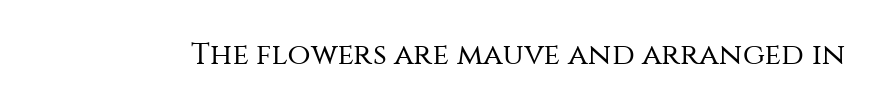
{"serif": "no", "italic": "no", "bold": "no", "weight": "regular", "width": "normal", "stroke_contrast": "medium", "x_height": "large", "monospaced": "no", "underline": "no", "letter_spacing": "normal", "letter_spacing_em": 0.0, "glyph_px": 30}
